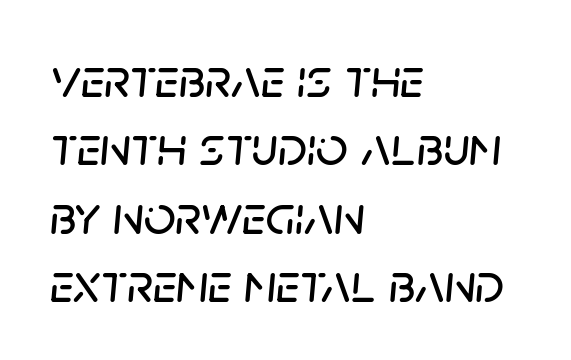
Only glyphs here, with clear space below each row. Inter-character spacing is left at the font's built-in metrics. The letters advance in unequal steps, a hallmark of proportional type. Layout note: lines flush left. Observe the lean: these are italic letterforms.
